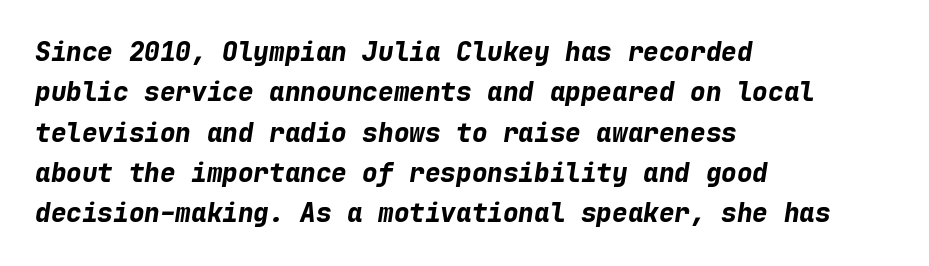
The image shows 26 px bold type, italic (leaning right); set left-aligned, normal line spacing (1.55x), normal letter spacing, not underlined.
